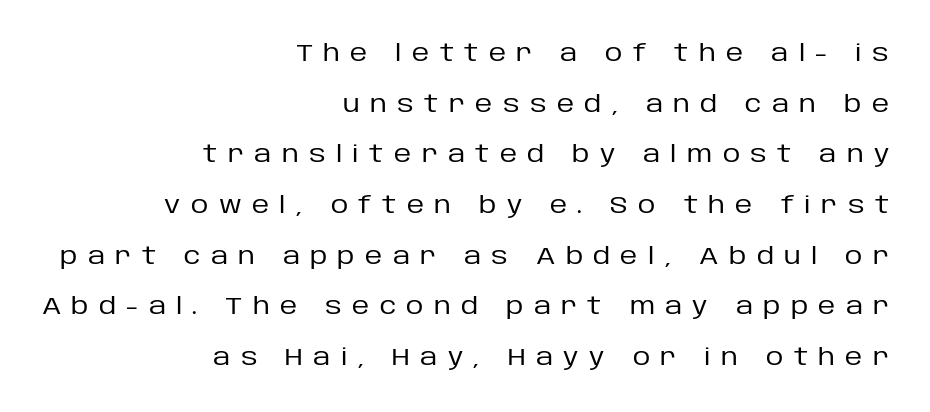
Vertical spacing — loose. The ragged edge is on the left, which tells us the setting is flush right. Style check: upright. In terms of letterspacing, this is a distinctly airy, spread setting. Is this a heavy cut? Hardly; it is regular or lighter. Descenders are the only things crossing below the line.
